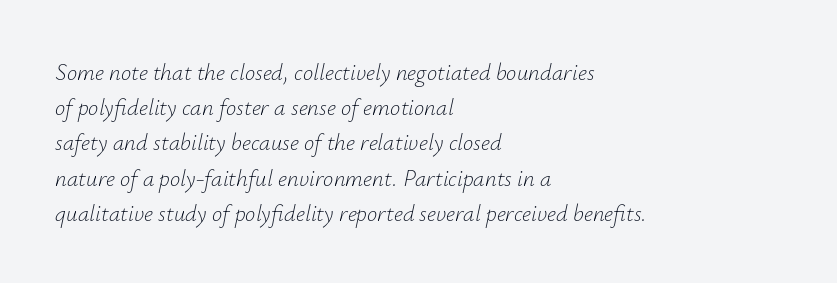
{"italic": "yes", "lean": "right", "slant_degrees": 12, "bold": "no", "underline": "no", "align": "left", "line_spacing": "normal", "line_spacing_ratio": 1.53, "letter_spacing": "normal", "letter_spacing_em": 0.0, "glyph_px": 23}
